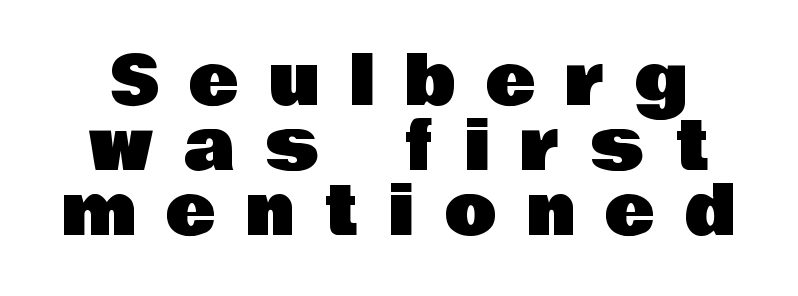
Underline: absent. In CSS terms this would be text-align: center. Regarding leading, the lines here are crowded together. Varying glyph widths throughout — classic text-font behaviour. Is the letter spacing exaggerated? Yes — the characters are pushed far apart. This is the regular roman posture of the typeface.
